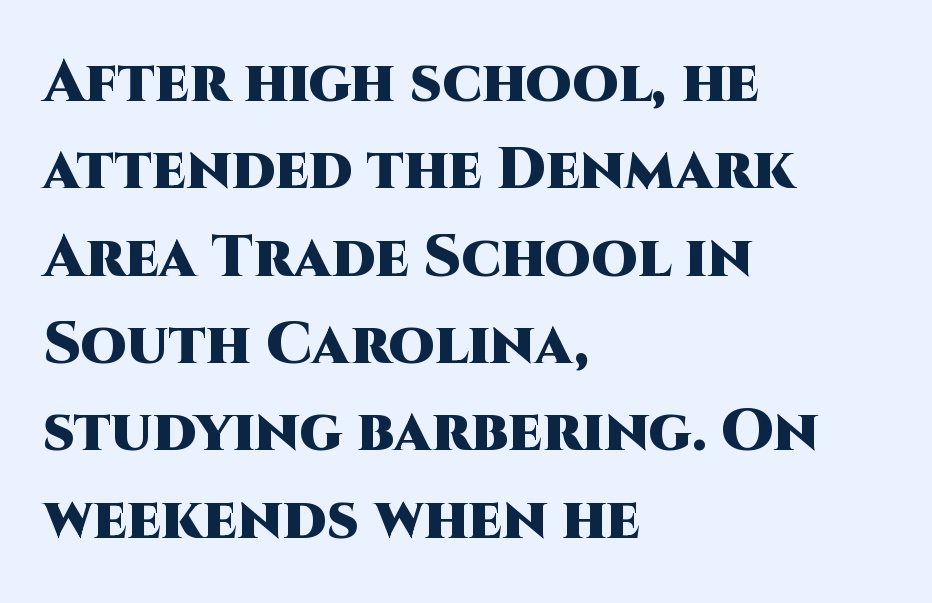
The letterforms sit shoulder to shoulder at normal distance. Leftover space on each line is placed entirely after the last word. The leading is moderate, giving the passage an even texture. Strokes here are thick enough to call this a true bold.
